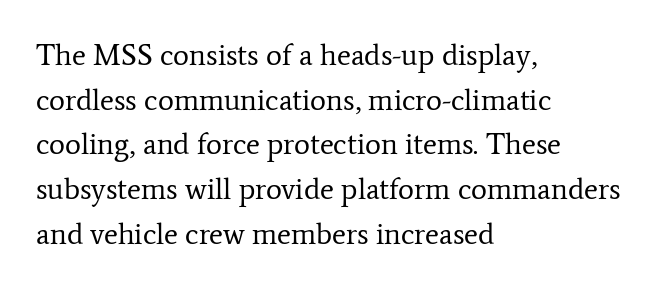
{"serif": "yes", "italic": "no", "bold": "no", "weight": "regular", "width": "normal", "stroke_contrast": "low", "x_height": "medium", "monospaced": "no", "underline": "no", "align": "left", "line_spacing": "normal", "line_spacing_ratio": 1.49, "letter_spacing": "normal", "letter_spacing_em": 0.0, "glyph_px": 30}
